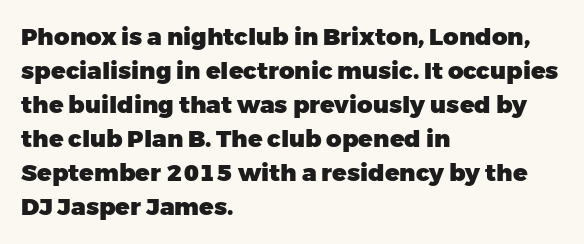
The passage shown stacks its lines at a standard gap. These lines keep a tight, regular rhythm from letter to letter. Descenders hang freely into open space. The sample has been set heavy, in full bold. Leftover space on each line is placed entirely after the last word. Nope, not italic — everything's standing straight.
